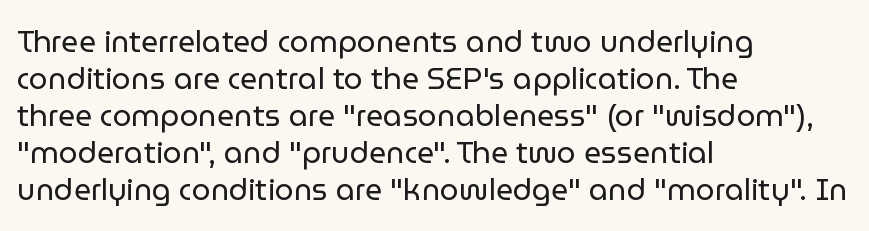
The image shows 30 px regular-weight sans-serif type, upright; set left-aligned, line spacing 1.23x, normal letter spacing, not underlined; low stroke contrast and a medium x-height.
